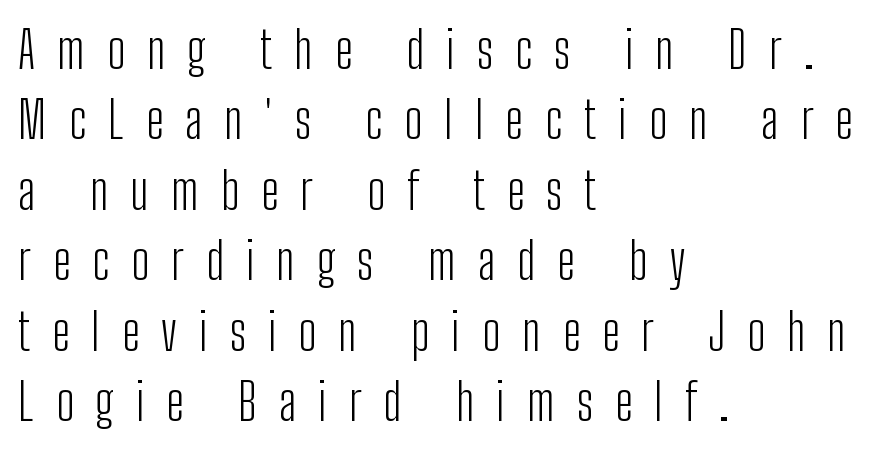
Q: Is the text bold? A: No.
Q: Is the text italic (slanted)? A: No, it is upright.
Q: Is the typeface a serif or a sans-serif typeface? A: Sans-serif.
Q: Is the text underlined? A: No.
Q: How is the paragraph aligned? A: Left-aligned.
Q: Is the spacing between letters normal or unusually wide? A: Unusually wide.
Q: Is the spacing between lines tight, normal or loose? A: Normal.
Q: Width (condensed, normal, or wide)? A: Condensed.
Q: Stroke contrast? A: Low.
Q: x-height? A: Medium.
Q: Monospaced? A: No.
